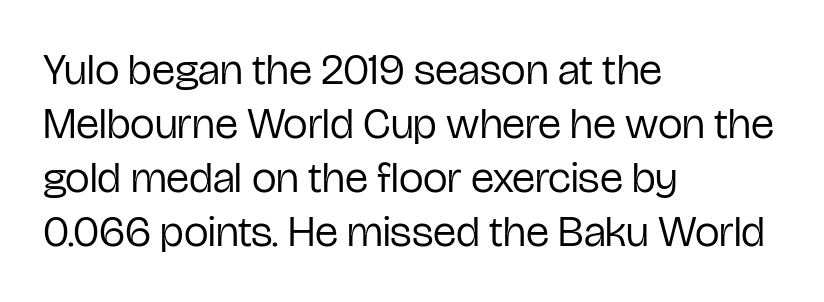
Q: Is the text bold? A: No.
Q: Is the text italic (slanted)? A: No, it is upright.
Q: Is the typeface a serif or a sans-serif typeface? A: Sans-serif.
Q: Is the text underlined? A: No.
Q: How is the paragraph aligned? A: Left-aligned.
Q: Is the spacing between letters normal or unusually wide? A: Normal.
Q: Width (condensed, normal, or wide)? A: Condensed.
Q: Stroke contrast? A: Low.
Q: x-height? A: Medium.
Q: Monospaced? A: No.
